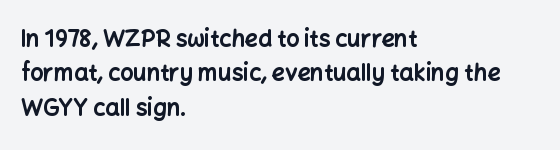
{"italic": "no", "bold": "yes", "underline": "no", "align": "left", "line_spacing": "normal", "line_spacing_ratio": 1.5, "letter_spacing": "normal", "letter_spacing_em": 0.0, "glyph_px": 23}
